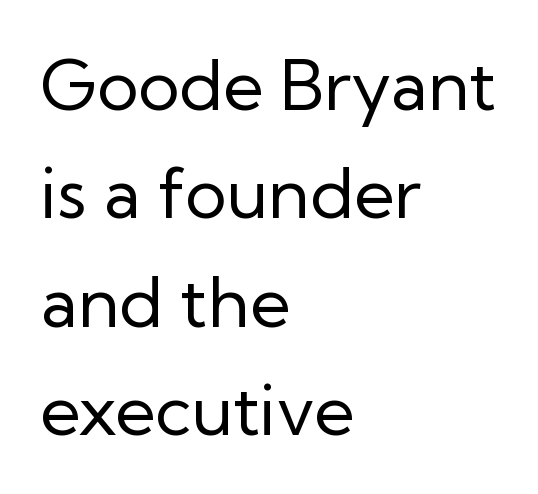
Q: Is the text bold? A: No.
Q: Is the text italic (slanted)? A: No, it is upright.
Q: Is the typeface a serif or a sans-serif typeface? A: Sans-serif.
Q: Is the text underlined? A: No.
Q: How is the paragraph aligned? A: Left-aligned.
Q: Is the spacing between letters normal or unusually wide? A: Normal.
Q: Is the spacing between lines tight, normal or loose? A: Normal.
Q: Width (condensed, normal, or wide)? A: Normal.
Q: Stroke contrast? A: Low.
Q: x-height? A: Medium.
Q: Monospaced? A: No.
